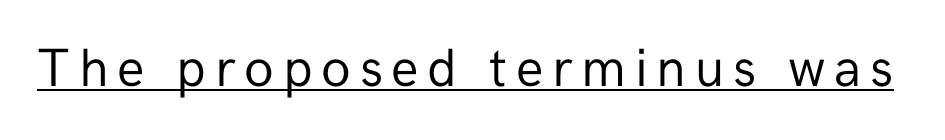
Q: Is the text bold? A: No.
Q: Is the text italic (slanted)? A: No, it is upright.
Q: Is the typeface a serif or a sans-serif typeface? A: Sans-serif.
Q: Is the text underlined? A: Yes.
Q: Width (condensed, normal, or wide)? A: Normal.
Q: Stroke contrast? A: Low.
Q: x-height? A: Medium.
Q: Monospaced? A: No.
